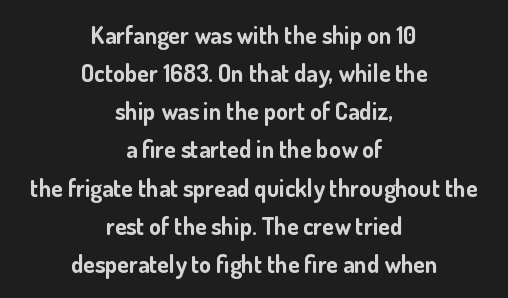
{"italic": "no", "bold": "yes", "underline": "no", "align": "center", "line_spacing": "normal", "line_spacing_ratio": 1.59, "letter_spacing": "normal", "letter_spacing_em": 0.0, "glyph_px": 24}
